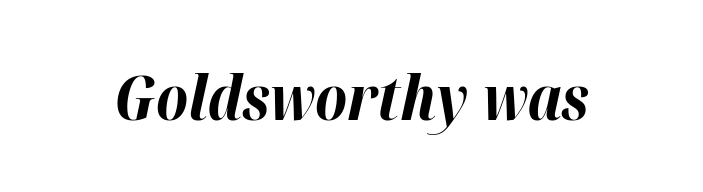
Compared with an ordinary text face, these strokes are far heavier — a full bold. You can tell it's italic because the verticals aren't actually vertical. The space directly below the letters is spotless. Spacing between characters is what you'd get straight out of the box. Do the characters align in a grid? No, the font is proportional.
